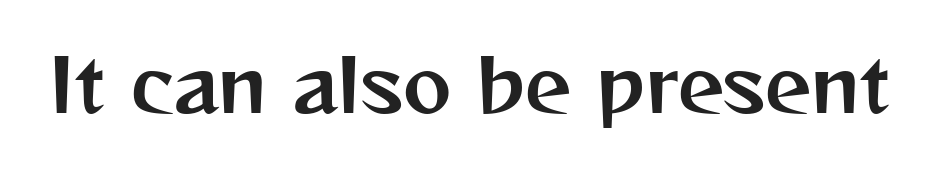
{"serif": "no", "italic": "no", "width": "normal", "stroke_contrast": "medium", "x_height": "medium", "monospaced": "no", "underline": "no", "letter_spacing": "normal", "letter_spacing_em": 0.0, "glyph_px": 73}
